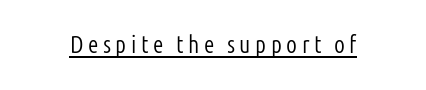
The image shows 24 px text type, upright; set underlined.
